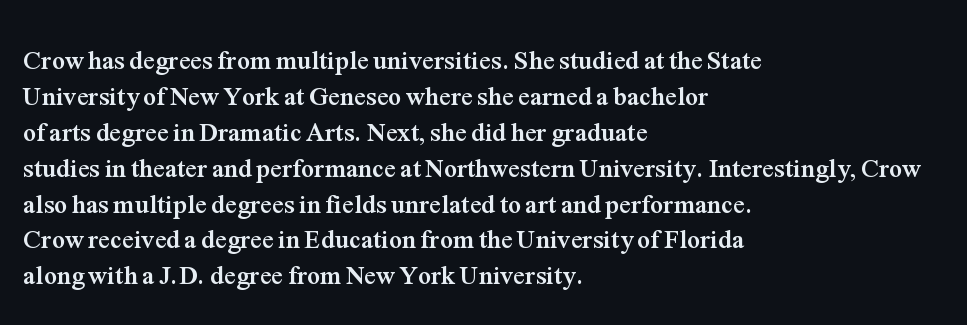
{"italic": "no", "bold": "yes", "underline": "no", "align": "left", "line_spacing": "normal", "line_spacing_ratio": 1.38, "letter_spacing": "normal", "letter_spacing_em": 0.0, "glyph_px": 26}
